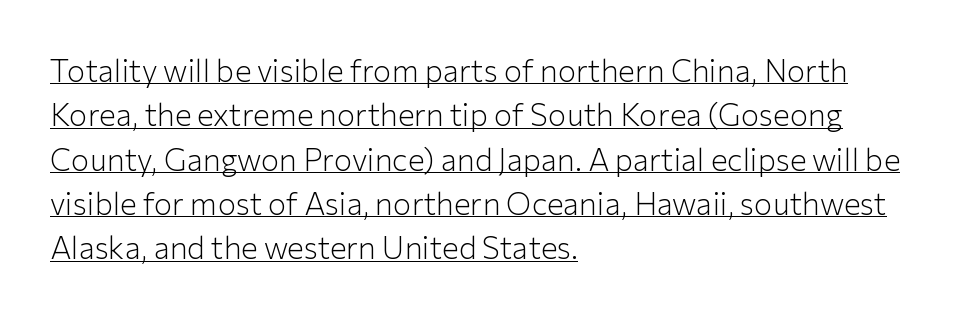
The passage shown is typeset with a sans-serif family. The paragraph shown leans on its left margin. Students, note that the glyphs here touch the page at normal intervals. You could not count columns in this text — the font is proportionally spaced.
